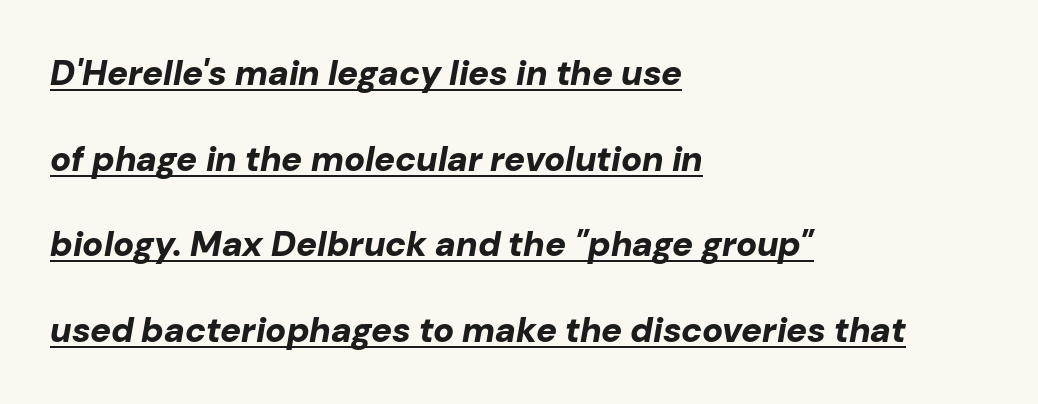
The image shows 35 px bold type, italic (leaning right); set left-aligned, loose line spacing (2.45x), normal letter spacing, underlined; low stroke contrast and a medium x-height.
